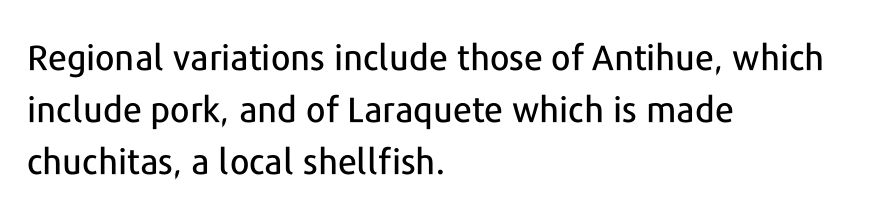
Q: Is the text italic (slanted)? A: No, it is upright.
Q: Is the typeface a serif or a sans-serif typeface? A: Sans-serif.
Q: Is the text underlined? A: No.
Q: How is the paragraph aligned? A: Left-aligned.
Q: Is the spacing between letters normal or unusually wide? A: Normal.
Q: Is the spacing between lines tight, normal or loose? A: Normal.
Q: Width (condensed, normal, or wide)? A: Normal.
Q: Stroke contrast? A: Low.
Q: x-height? A: Medium.
Q: Monospaced? A: No.
